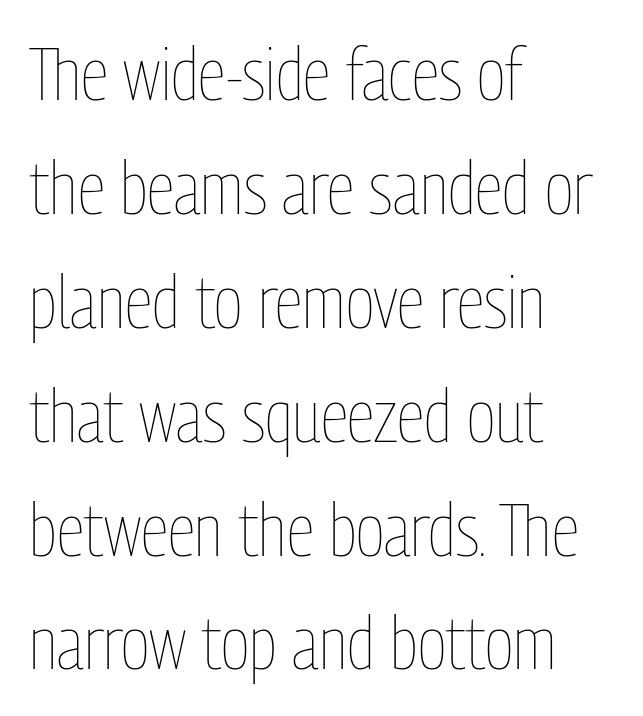
{"italic": "no", "bold": "no", "weight": "thin", "width": "condensed", "stroke_contrast": "low", "x_height": "medium", "monospaced": "no", "underline": "no", "align": "left", "line_spacing": "normal", "line_spacing_ratio": 1.56, "letter_spacing": "normal", "letter_spacing_em": 0.0, "glyph_px": 73}
